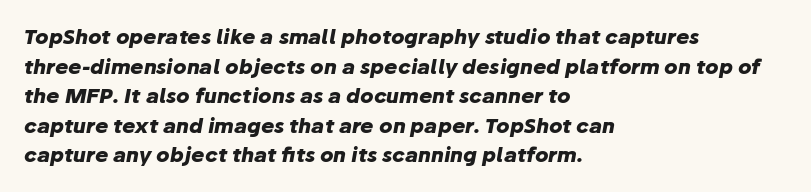
The image shows 20 px bold type, italic (leaning right); set left-aligned, normal line spacing (1.48x), normal letter spacing, not underlined.
